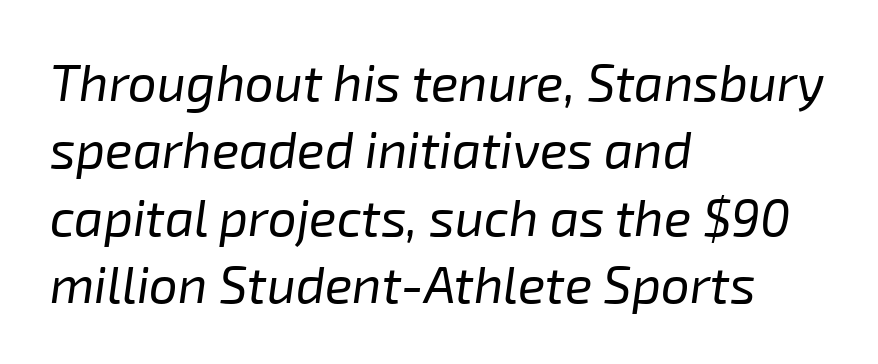
{"italic": "yes", "lean": "right", "slant_degrees": 8, "bold": "no", "weight": "regular", "width": "normal", "stroke_contrast": "low", "x_height": "medium", "monospaced": "no", "underline": "no", "align": "left", "line_spacing": "normal", "line_spacing_ratio": 1.32, "letter_spacing": "normal", "letter_spacing_em": 0.0, "glyph_px": 51}
